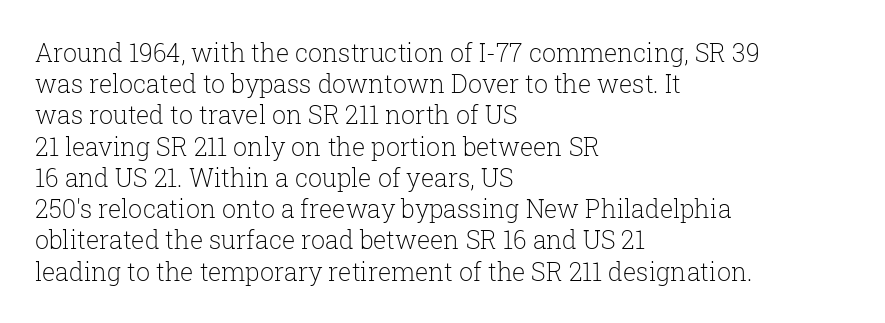
Q: Is the text bold? A: No.
Q: Is the text italic (slanted)? A: No, it is upright.
Q: Is the text underlined? A: No.
Q: How is the paragraph aligned? A: Left-aligned.
Q: Is the spacing between letters normal or unusually wide? A: Normal.
Q: Is the spacing between lines tight, normal or loose? A: Normal.
